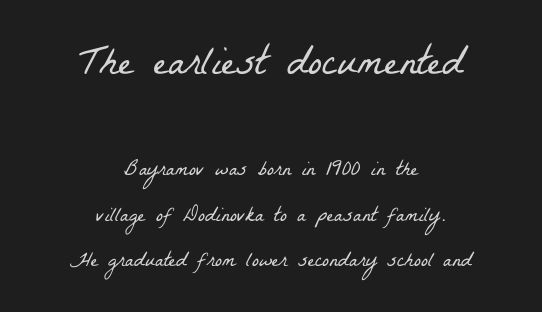
{"serif": "yes", "bold": "no", "weight": "light", "width": "condensed", "stroke_contrast": "low", "x_height": "medium", "monospaced": "no", "underline": "no", "align": "center", "line_spacing": "loose", "line_spacing_ratio": 2.16, "letter_spacing": "normal", "letter_spacing_em": 0.0, "larger_block": "first", "size_ratio": 2.0, "glyph_px": 42}
